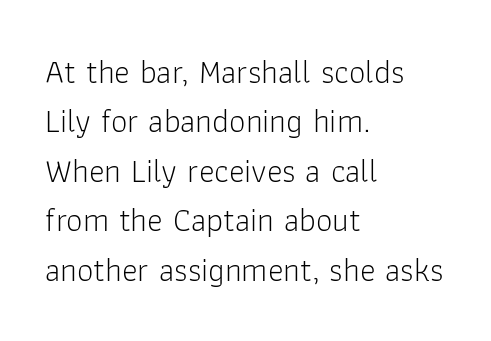
Q: Is the text bold? A: No.
Q: Is the text italic (slanted)? A: No, it is upright.
Q: Is the typeface a serif or a sans-serif typeface? A: Sans-serif.
Q: Is the text underlined? A: No.
Q: How is the paragraph aligned? A: Left-aligned.
Q: Is the spacing between letters normal or unusually wide? A: Normal.
Q: Is the spacing between lines tight, normal or loose? A: Normal.
Q: Width (condensed, normal, or wide)? A: Normal.
Q: Stroke contrast? A: Low.
Q: x-height? A: Medium.
Q: Monospaced? A: No.
